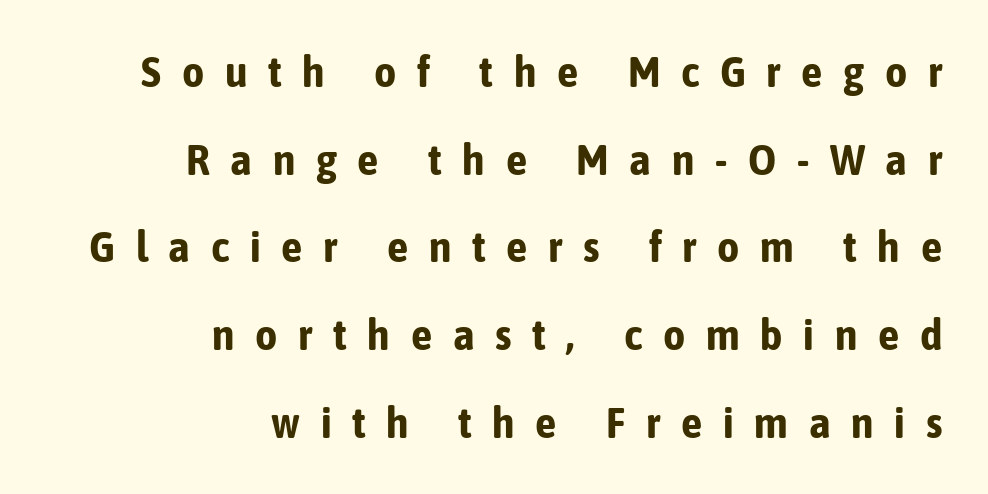
{"serif": "no", "italic": "no", "bold": "yes", "weight": "bold", "width": "condensed", "stroke_contrast": "low", "x_height": "medium", "monospaced": "no", "underline": "no", "align": "right", "line_spacing": "loose", "line_spacing_ratio": 2.04, "letter_spacing": "wide", "letter_spacing_em": 0.48, "glyph_px": 43}
